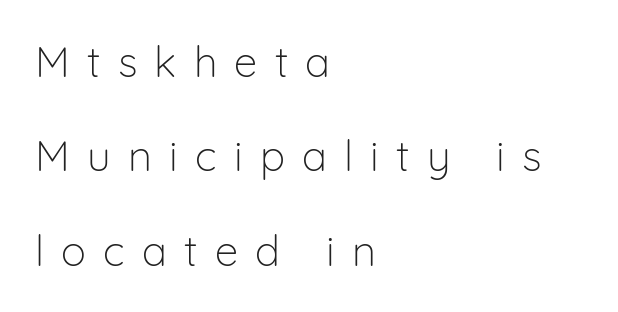
Q: Is the text bold? A: No.
Q: Is the text italic (slanted)? A: No, it is upright.
Q: Is the typeface a serif or a sans-serif typeface? A: Sans-serif.
Q: Is the text underlined? A: No.
Q: How is the paragraph aligned? A: Left-aligned.
Q: Is the spacing between letters normal or unusually wide? A: Unusually wide.
Q: Is the spacing between lines tight, normal or loose? A: Loose.
Q: Width (condensed, normal, or wide)? A: Normal.
Q: Stroke contrast? A: Low.
Q: x-height? A: Medium.
Q: Monospaced? A: No.
